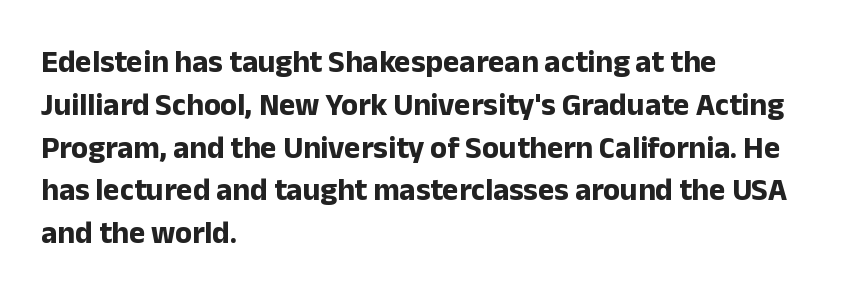
Q: Is the text bold? A: Yes.
Q: Is the text italic (slanted)? A: No, it is upright.
Q: Is the typeface a serif or a sans-serif typeface? A: Sans-serif.
Q: Is the text underlined? A: No.
Q: How is the paragraph aligned? A: Left-aligned.
Q: Is the spacing between letters normal or unusually wide? A: Normal.
Q: Is the spacing between lines tight, normal or loose? A: Normal.
Q: Width (condensed, normal, or wide)? A: Normal.
Q: Stroke contrast? A: Low.
Q: x-height? A: Medium.
Q: Monospaced? A: No.
